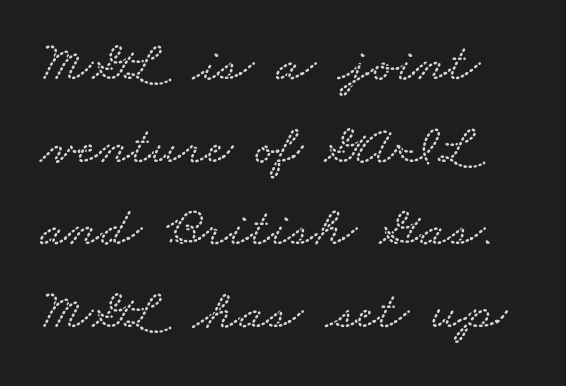
The space between consecutive lines is moderate. The face used here is proportionally spaced, like ordinary book or web type. How are the letters spaced? Ordinarily, with no added tracking. Check under the words: just untouched page.
